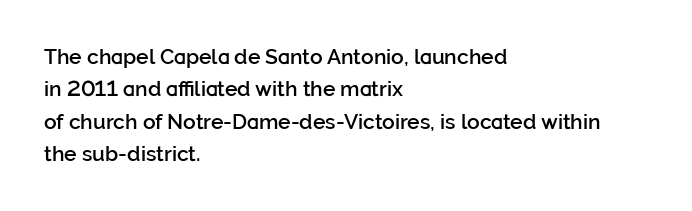
Q: Is the text bold? A: Semi-bold.
Q: Is the text italic (slanted)? A: No, it is upright.
Q: Is the text underlined? A: No.
Q: How is the paragraph aligned? A: Left-aligned.
Q: Is the spacing between letters normal or unusually wide? A: Normal.
Q: Is the spacing between lines tight, normal or loose? A: Normal.
